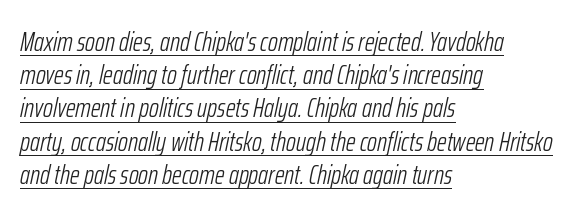
{"italic": "yes", "lean": "right", "slant_degrees": 12, "bold": "no", "underline": "yes", "align": "left", "line_spacing_ratio": 1.23, "letter_spacing": "normal", "letter_spacing_em": 0.0, "glyph_px": 27}
